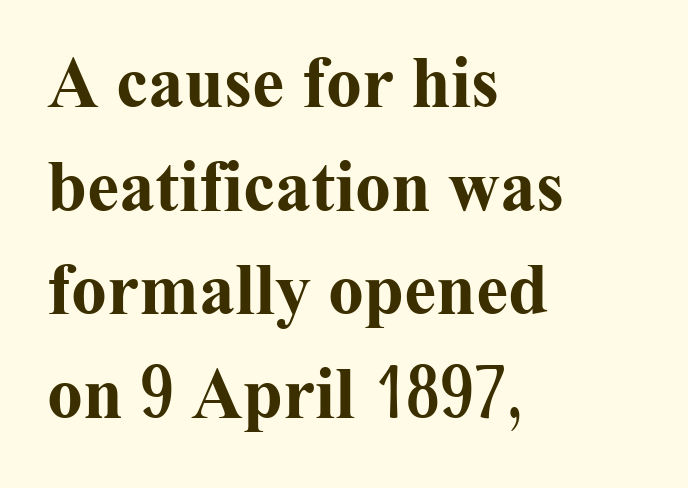
Notice how the stems are strictly vertical — no italics here. Bold? Absolutely — the strokes are thick and heavy. Font category for this specimen: serif. The area under the type is left untouched. The rendering uses natural spacing where letterforms have individual widths.
